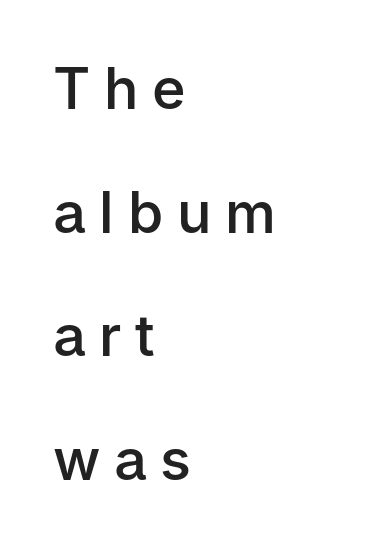
The gap between lines stays unmarked. Loosely led — the rows are spread out. It's the straight-up-and-down kind of type. A bit beefed up — I'd call it semibold rather than bold. Spacing verdict: proportional, widths tailored to each character.
